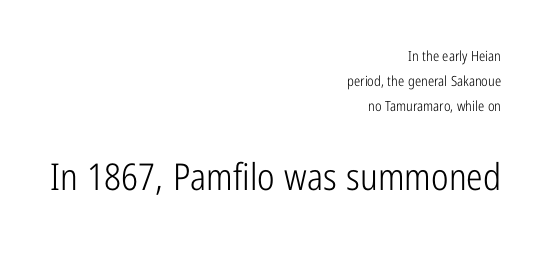
Q: Is the text bold? A: No.
Q: Is the text italic (slanted)? A: No, it is upright.
Q: Is the typeface a serif or a sans-serif typeface? A: Sans-serif.
Q: Is the text underlined? A: No.
Q: How is the paragraph aligned? A: Right-aligned.
Q: Is the spacing between letters normal or unusually wide? A: Normal.
Q: Which block of text is set in a larger size, the first (top) or the second (bottom)? A: The second (bottom) one.
Q: Width (condensed, normal, or wide)? A: Condensed.
Q: Stroke contrast? A: Low.
Q: x-height? A: Medium.
Q: Monospaced? A: No.
